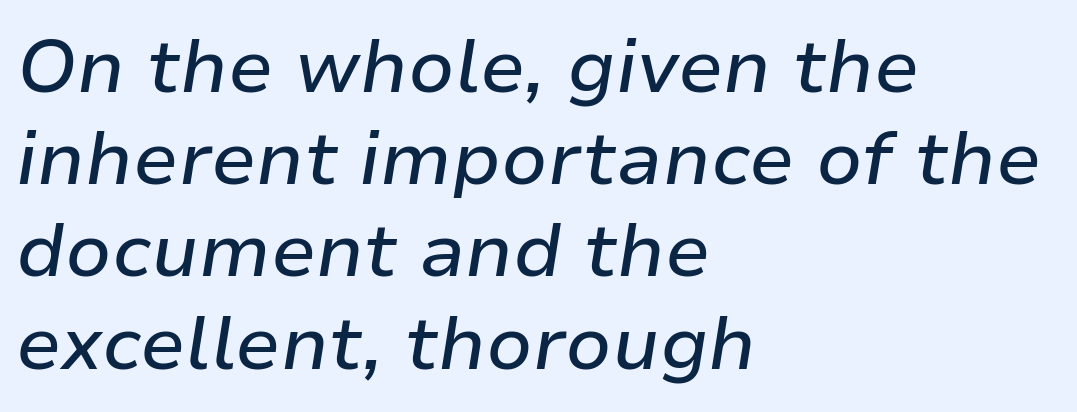
The image shows 75 px text type, italic (leaning right); set left-aligned, line spacing 1.23x, normal letter spacing, not underlined; low stroke contrast and a medium x-height.
